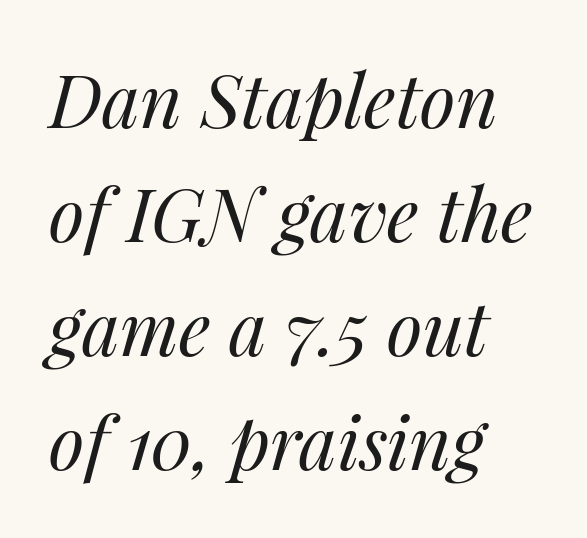
{"italic": "yes", "lean": "right", "slant_degrees": 14, "bold": "no", "weight": "regular", "width": "normal", "stroke_contrast": "medium", "x_height": "medium", "monospaced": "no", "underline": "no", "align": "left", "line_spacing": "normal", "line_spacing_ratio": 1.56, "letter_spacing": "normal", "letter_spacing_em": 0.0, "glyph_px": 73}
